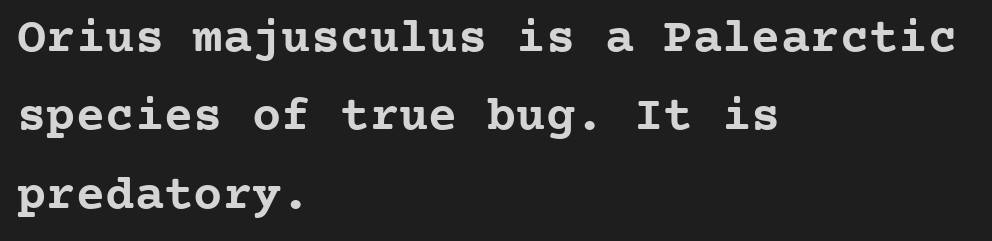
{"serif": "yes", "italic": "no", "bold": "yes", "weight": "semibold", "width": "normal", "stroke_contrast": "low", "x_height": "medium", "monospaced": "yes", "underline": "no", "align": "left", "line_spacing": "normal", "line_spacing_ratio": 1.6, "letter_spacing": "normal", "letter_spacing_em": 0.0, "glyph_px": 49}
